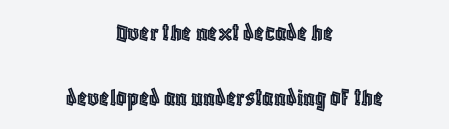
Q: Is the text italic (slanted)? A: No, it is upright.
Q: Is the text underlined? A: No.
Q: How is the paragraph aligned? A: Centered.
Q: Is the spacing between letters normal or unusually wide? A: Normal.
Q: Is the spacing between lines tight, normal or loose? A: Loose.
